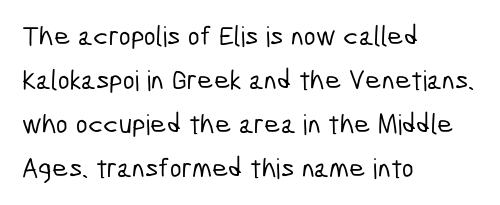
The glyphs are unaccompanied by any horizontal stroke below them. The font family rendered here belongs to the sans-serif group. Which margin do the lines hug? The left one — the right edge is uneven. The passage shown stacks its lines at a standard gap. The face used here is rendered with its standard letterfit. Spacing verdict: proportional, widths tailored to each character.
